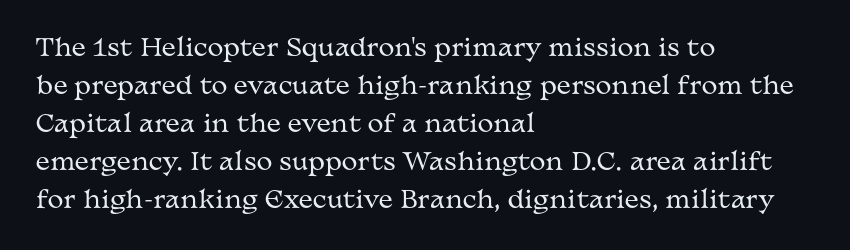
{"italic": "no", "bold": "no", "underline": "no", "align": "left", "line_spacing": "normal", "line_spacing_ratio": 1.58, "letter_spacing": "normal", "letter_spacing_em": 0.0, "glyph_px": 24}
